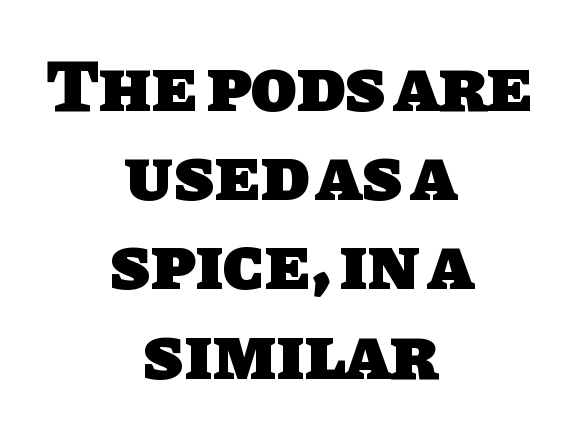
The image shows 75 px heavy sans-serif type; set centered, line spacing 1.19x, normal letter spacing, not underlined; low stroke contrast and a large x-height.
